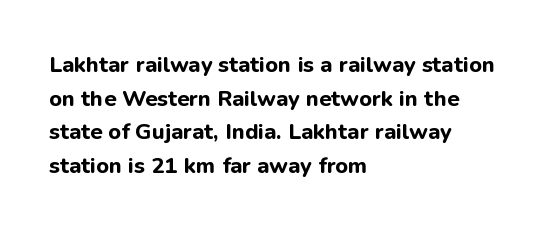
Q: Is the text bold? A: Yes.
Q: Is the text italic (slanted)? A: No, it is upright.
Q: Is the text underlined? A: No.
Q: How is the paragraph aligned? A: Left-aligned.
Q: Is the spacing between letters normal or unusually wide? A: Normal.
Q: Is the spacing between lines tight, normal or loose? A: Normal.
